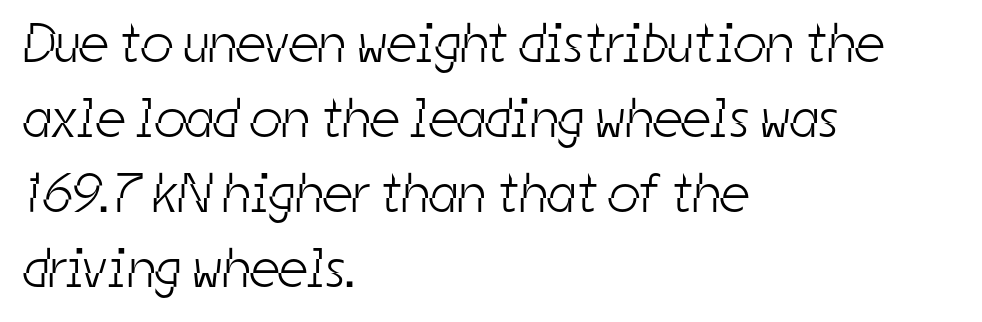
{"serif": "no", "bold": "no", "weight": "light", "width": "condensed", "stroke_contrast": "low", "x_height": "medium", "monospaced": "no", "underline": "no", "align": "left", "line_spacing": "normal", "line_spacing_ratio": 1.34, "letter_spacing": "normal", "letter_spacing_em": 0.0, "glyph_px": 56}
